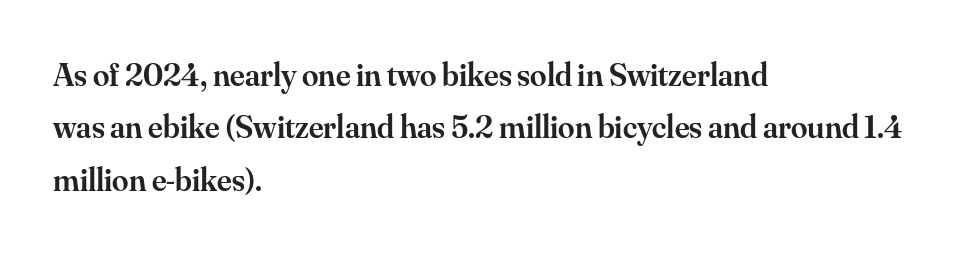
Q: Is the text bold? A: Semi-bold.
Q: Is the text italic (slanted)? A: No, it is upright.
Q: Is the typeface a serif or a sans-serif typeface? A: Serif.
Q: Is the text underlined? A: No.
Q: How is the paragraph aligned? A: Left-aligned.
Q: Is the spacing between letters normal or unusually wide? A: Normal.
Q: Is the spacing between lines tight, normal or loose? A: Normal.
Q: Width (condensed, normal, or wide)? A: Normal.
Q: Stroke contrast? A: Medium.
Q: x-height? A: Small.
Q: Monospaced? A: No.
